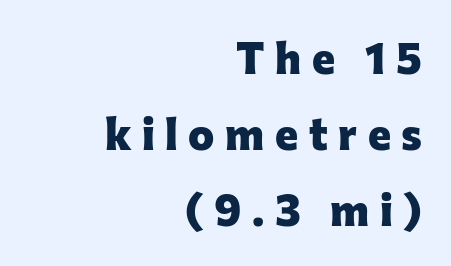
{"serif": "no", "italic": "no", "bold": "yes", "weight": "heavy", "width": "normal", "stroke_contrast": "low", "x_height": "medium", "monospaced": "no", "underline": "no", "align": "right", "line_spacing_ratio": 1.73, "letter_spacing": "wide", "letter_spacing_em": 0.24, "glyph_px": 44}
